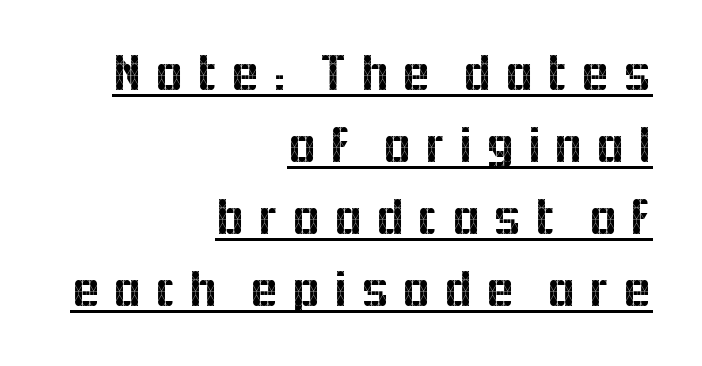
The typesetter has applied underlining to the passage shown. Are there feet on the stems? There aren't — it's a sans. A typesetter would call this proportional, since set widths differ per character. Words appear elongated and porous because spacing is wide. Vertical spacing — default. The typography opts for an upright posture over an oblique one.
